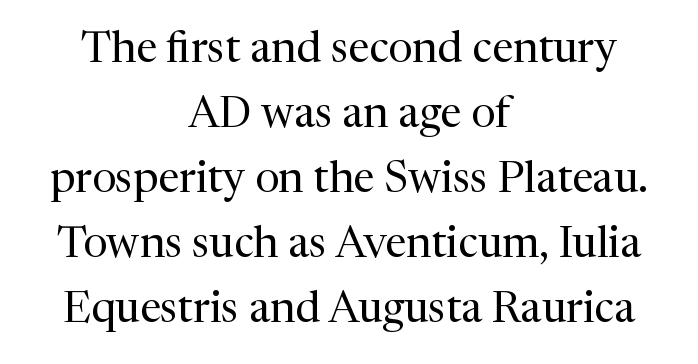
The image shows 43 px regular-weight serif type, upright; set centered, normal line spacing (1.51x), normal letter spacing, not underlined; medium stroke contrast and a medium x-height.
